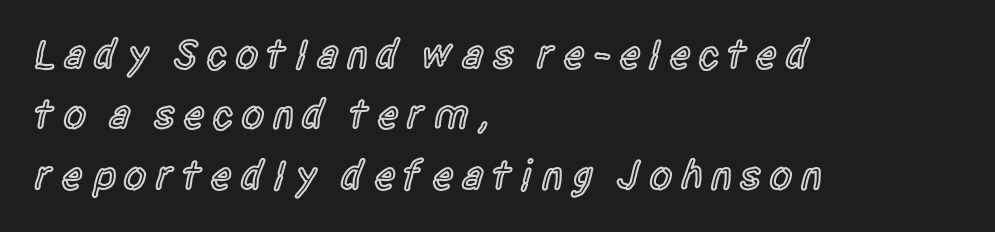
Q: Is the text bold? A: Semi-bold.
Q: Is the text italic (slanted)? A: Yes.
Q: Is the typeface a serif or a sans-serif typeface? A: Sans-serif.
Q: Is the text underlined? A: No.
Q: How is the paragraph aligned? A: Left-aligned.
Q: Is the spacing between lines tight, normal or loose? A: Normal.
Q: Width (condensed, normal, or wide)? A: Condensed.
Q: x-height? A: Large.
Q: Monospaced? A: No.
